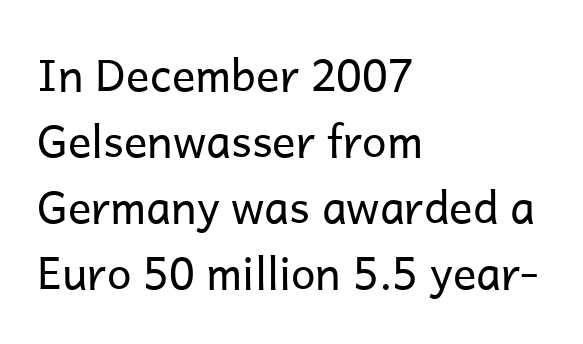
This is sans-serif lettering, the kind often seen on screens and signage. Notice how the stems are strictly vertical — no italics here. The lines in this sample share a left origin and differ only in where they stop. Stroke thickness stays within the range of a standard reading face or lighter.
